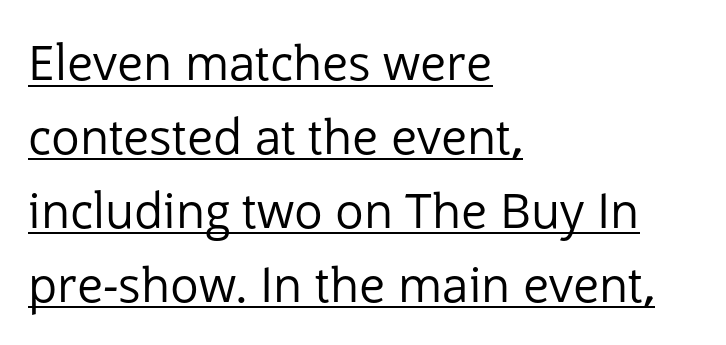
Q: Is the text bold? A: No.
Q: Is the text italic (slanted)? A: No, it is upright.
Q: Is the typeface a serif or a sans-serif typeface? A: Sans-serif.
Q: Is the text underlined? A: Yes.
Q: How is the paragraph aligned? A: Left-aligned.
Q: Is the spacing between letters normal or unusually wide? A: Normal.
Q: Is the spacing between lines tight, normal or loose? A: Normal.
Q: Width (condensed, normal, or wide)? A: Normal.
Q: Stroke contrast? A: Low.
Q: x-height? A: Medium.
Q: Monospaced? A: No.
